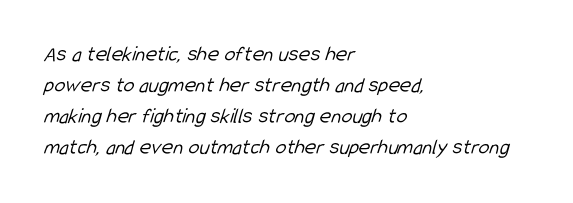
Q: Is the text bold? A: No.
Q: Is the text underlined? A: No.
Q: How is the paragraph aligned? A: Left-aligned.
Q: Is the spacing between letters normal or unusually wide? A: Normal.
Q: Is the spacing between lines tight, normal or loose? A: Normal.
